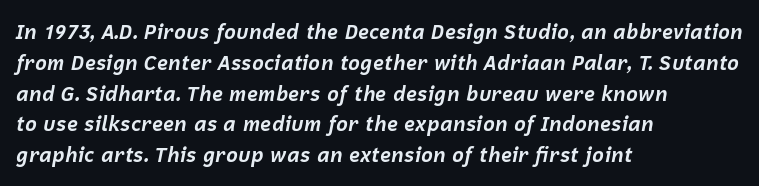
The image shows 20 px bold type, italic (leaning right); set left-aligned, normal line spacing (1.54x), normal letter spacing, not underlined.
